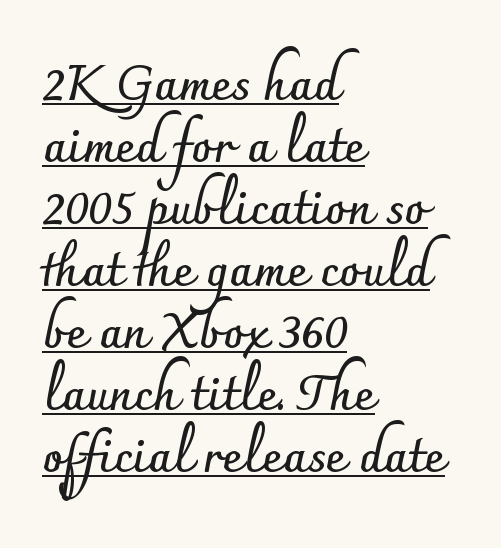
{"serif": "no", "bold": "yes", "weight": "semibold", "width": "normal", "stroke_contrast": "low", "x_height": "small", "monospaced": "no", "underline": "yes", "align": "left", "line_spacing": "normal", "line_spacing_ratio": 1.29, "letter_spacing": "normal", "letter_spacing_em": 0.0, "glyph_px": 48}
